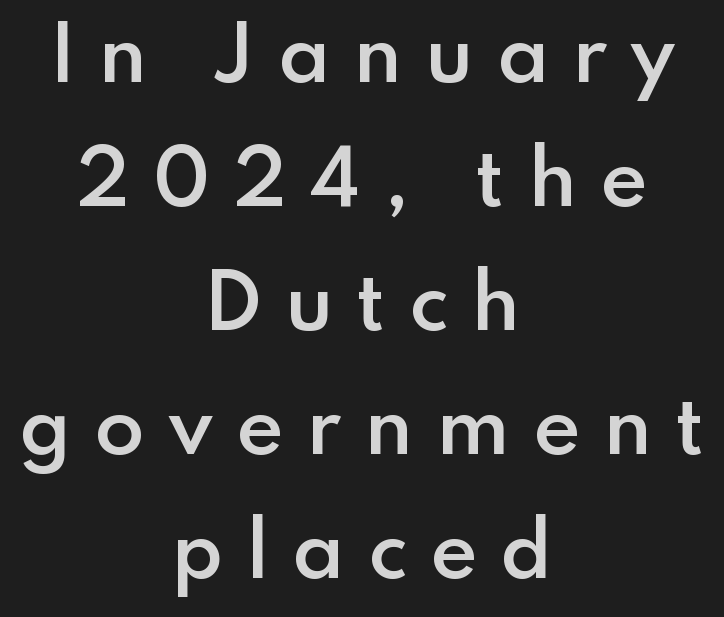
The image shows 73 px semibold sans-serif type, upright; set centered, normal line spacing (1.7x), unusually wide letter spacing (+0.31 em), not underlined; low stroke contrast and a small x-height.
